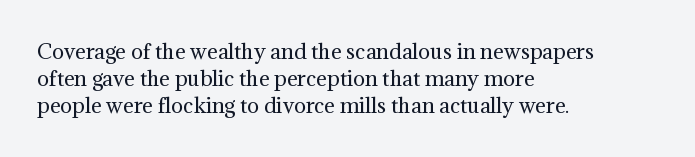
The image shows 20 px text type, upright; set left-aligned, normal line spacing (1.36x), normal letter spacing, not underlined.
